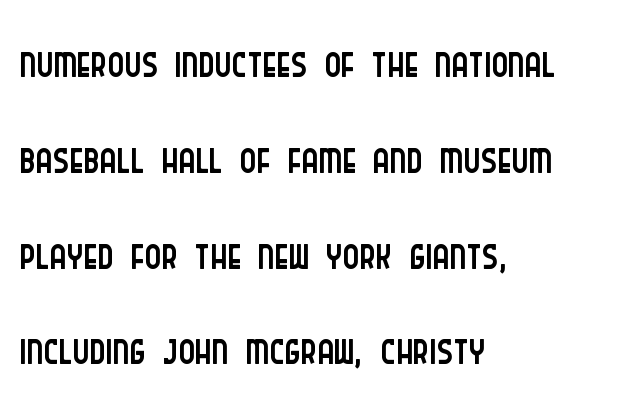
{"serif": "no", "italic": "no", "bold": "no", "weight": "light", "width": "condensed", "stroke_contrast": "low", "x_height": "large", "monospaced": "no", "underline": "no", "align": "left", "line_spacing": "normal", "line_spacing_ratio": 1.52, "letter_spacing": "normal", "letter_spacing_em": 0.0, "glyph_px": 63}
